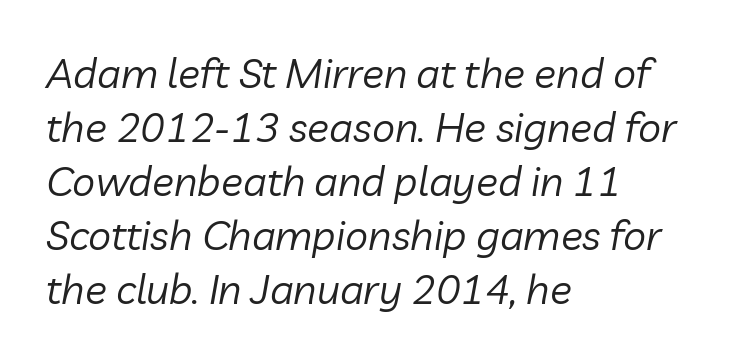
Q: Is the text bold? A: No.
Q: Is the text italic (slanted)? A: Yes, it leans right by about 10 degrees.
Q: Is the text underlined? A: No.
Q: How is the paragraph aligned? A: Left-aligned.
Q: Is the spacing between letters normal or unusually wide? A: Normal.
Q: Is the spacing between lines tight, normal or loose? A: Normal.
Q: Width (condensed, normal, or wide)? A: Normal.
Q: Stroke contrast? A: Low.
Q: x-height? A: Medium.
Q: Monospaced? A: No.
